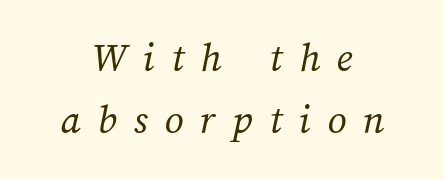
The image shows 42 px regular-weight type; set centered, normal line spacing (1.48x), unusually wide letter spacing (+0.4 em), not underlined; medium stroke contrast and a medium x-height.
